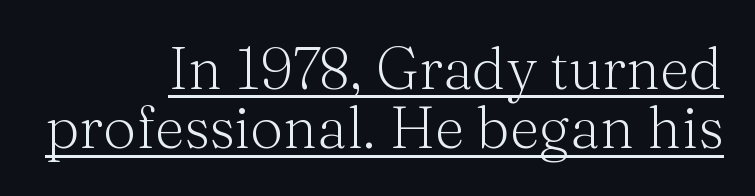
Q: Is the text bold? A: No.
Q: Is the text italic (slanted)? A: No, it is upright.
Q: Is the typeface a serif or a sans-serif typeface? A: Serif.
Q: Is the text underlined? A: Yes.
Q: How is the paragraph aligned? A: Right-aligned.
Q: Is the spacing between letters normal or unusually wide? A: Normal.
Q: Is the spacing between lines tight, normal or loose? A: Tight.
Q: Width (condensed, normal, or wide)? A: Normal.
Q: Stroke contrast? A: Medium.
Q: x-height? A: Medium.
Q: Monospaced? A: No.
